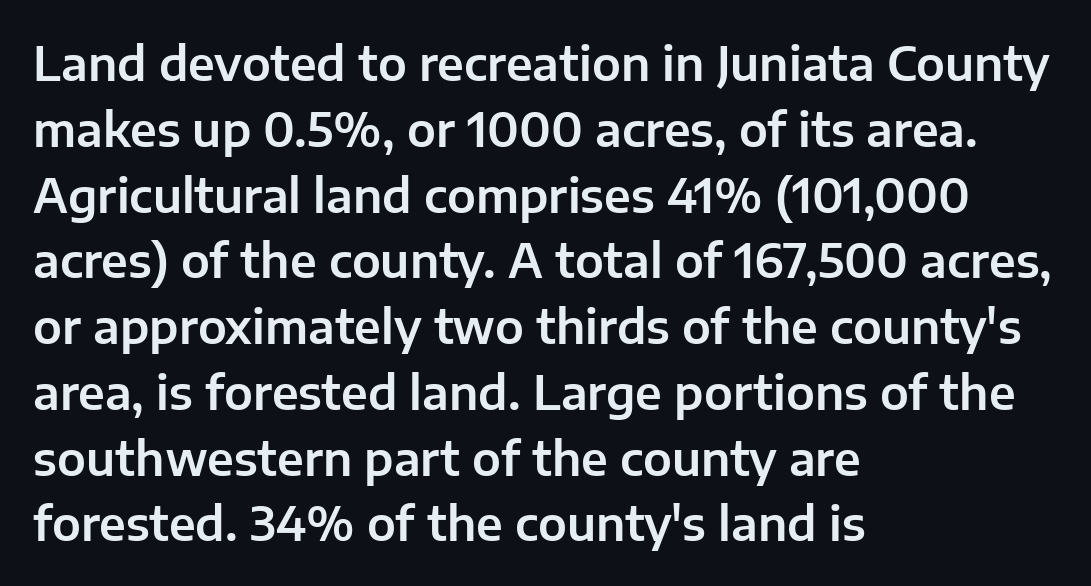
The image shows 46 px sans-serif type, upright; set left-aligned, normal line spacing (1.43x), normal letter spacing, not underlined; low stroke contrast and a medium x-height.
